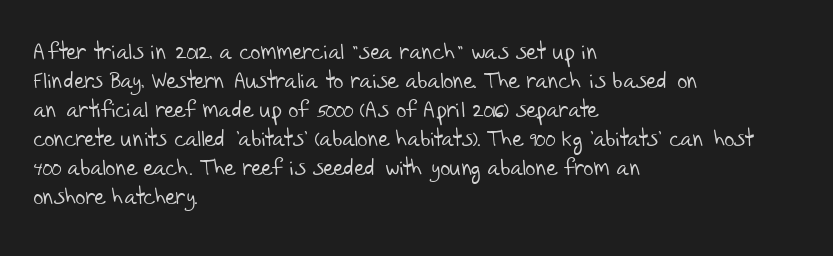
Rule under the text: the space is simply empty. There is no visible air inserted between adjacent glyphs. Summary of vertical rhythm: regular, with standard interline spacing. Bold? No — there's no thickening of the strokes. The typesetter chose a ragged-right arrangement here.
